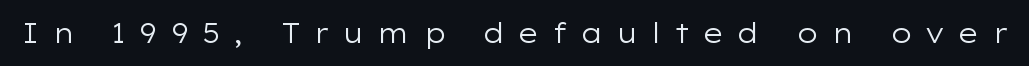
Q: Is the text bold? A: No.
Q: Is the text italic (slanted)? A: No, it is upright.
Q: Is the text underlined? A: No.
Q: Is the spacing between letters normal or unusually wide? A: Unusually wide.
